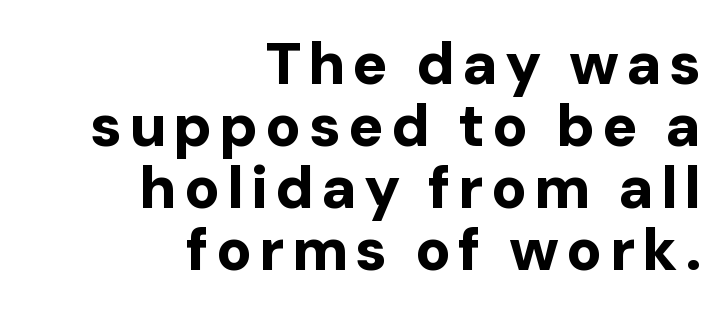
The image shows 59 px bold sans-serif type, upright; set right-aligned, tight line spacing (1.05x), not underlined; low stroke contrast and a medium x-height.
